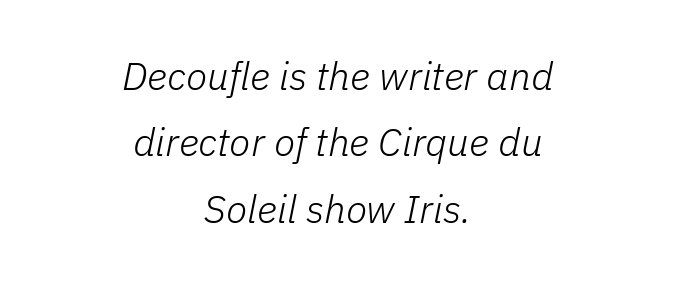
The image shows 39 px light type, italic (leaning right); set centered, normal line spacing (1.7x), normal letter spacing, not underlined; low stroke contrast and a medium x-height.
